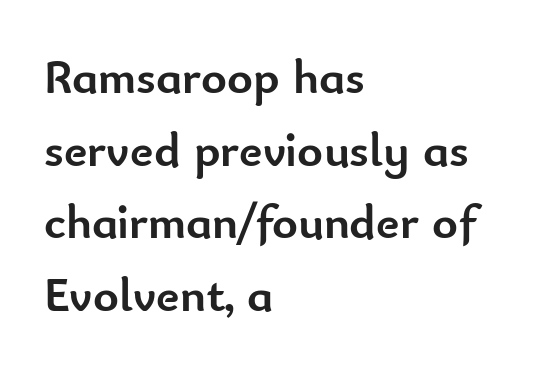
A full-strength bold gives these letters their thick strokes. Horizontally, the lines are justified to the leading edge only. Underline: absent. Standard letterfit; no display-style spreading of the glyphs. Serif or sans? Sans — the stroke terminals are bare. The letters advance in unequal steps, a hallmark of proportional type.
